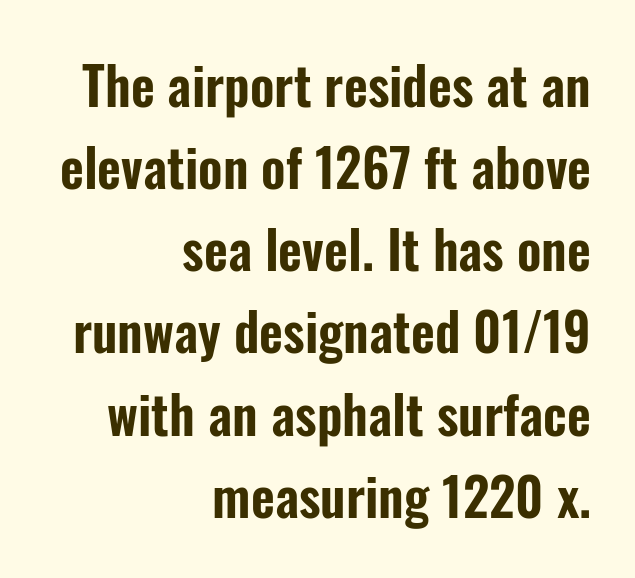
Do the letters lean? They stand straight. Right-aligned paragraph, ragged on the left. The space beneath each line is pristine and unruled. Vertical spacing — default. The face used here is proportionally spaced, like ordinary book or web type.
